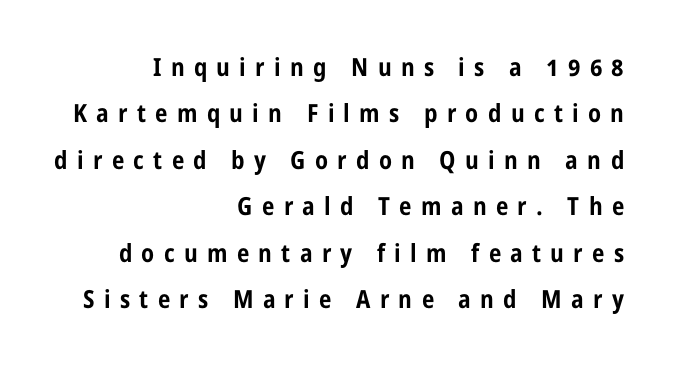
The image shows 25 px bold type, upright; set right-aligned, line spacing 1.86x, unusually wide letter spacing (+0.37 em), not underlined.
